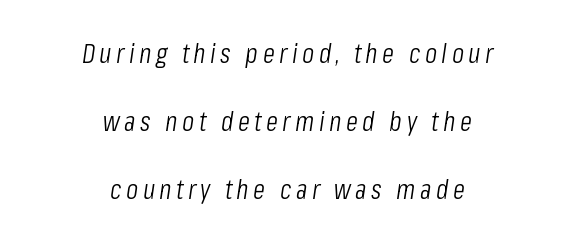
Think standard paragraph weight, or any step lighter than that. Descenders hang freely into open space. This sample uses an oblique cut, with every glyph tilted off the vertical. The setting favours the middle, as headings and verse often do.
